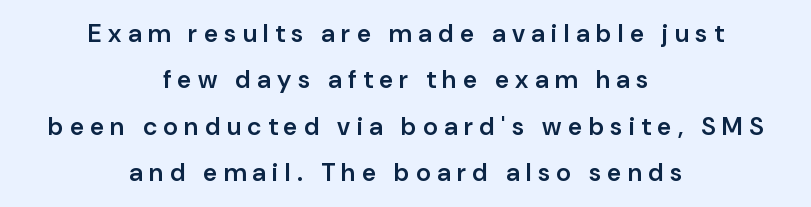
Q: Is the text bold? A: Semi-bold.
Q: Is the text italic (slanted)? A: No, it is upright.
Q: Is the text underlined? A: No.
Q: How is the paragraph aligned? A: Centered.
Q: Is the spacing between letters normal or unusually wide? A: Unusually wide.
